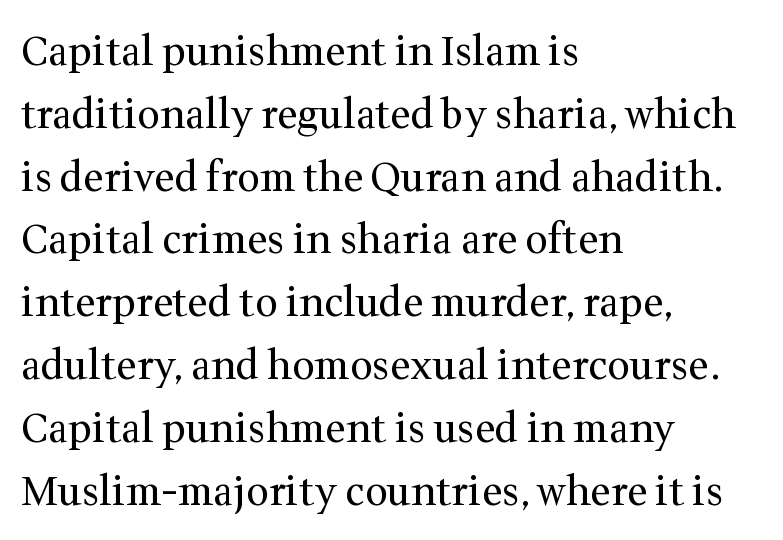
Q: Is the text bold? A: No.
Q: Is the text italic (slanted)? A: No, it is upright.
Q: Is the typeface a serif or a sans-serif typeface? A: Serif.
Q: Is the text underlined? A: No.
Q: How is the paragraph aligned? A: Left-aligned.
Q: Is the spacing between letters normal or unusually wide? A: Normal.
Q: Is the spacing between lines tight, normal or loose? A: Normal.
Q: Width (condensed, normal, or wide)? A: Normal.
Q: Stroke contrast? A: Medium.
Q: x-height? A: Medium.
Q: Monospaced? A: No.
